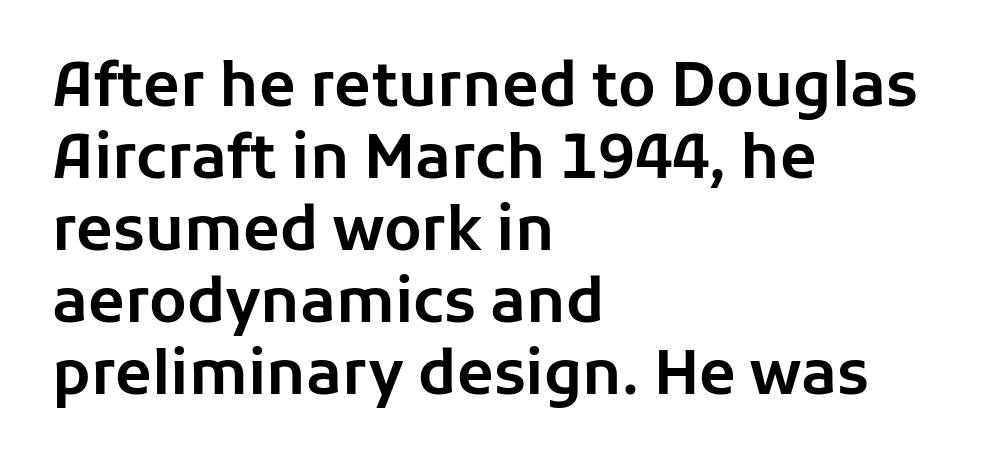
{"serif": "no", "italic": "no", "width": "normal", "stroke_contrast": "low", "x_height": "medium", "monospaced": "no", "underline": "no", "align": "left", "line_spacing_ratio": 1.2, "letter_spacing": "normal", "letter_spacing_em": 0.0, "glyph_px": 60}
